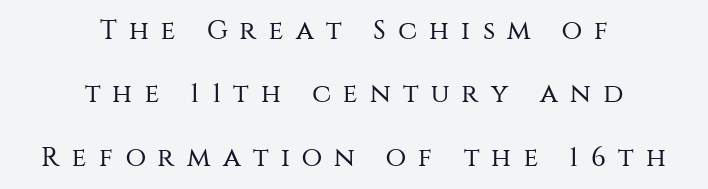
The image shows 27 px text type, upright; set centered, loose line spacing (2.35x), unusually wide letter spacing (+0.45 em), not underlined.
